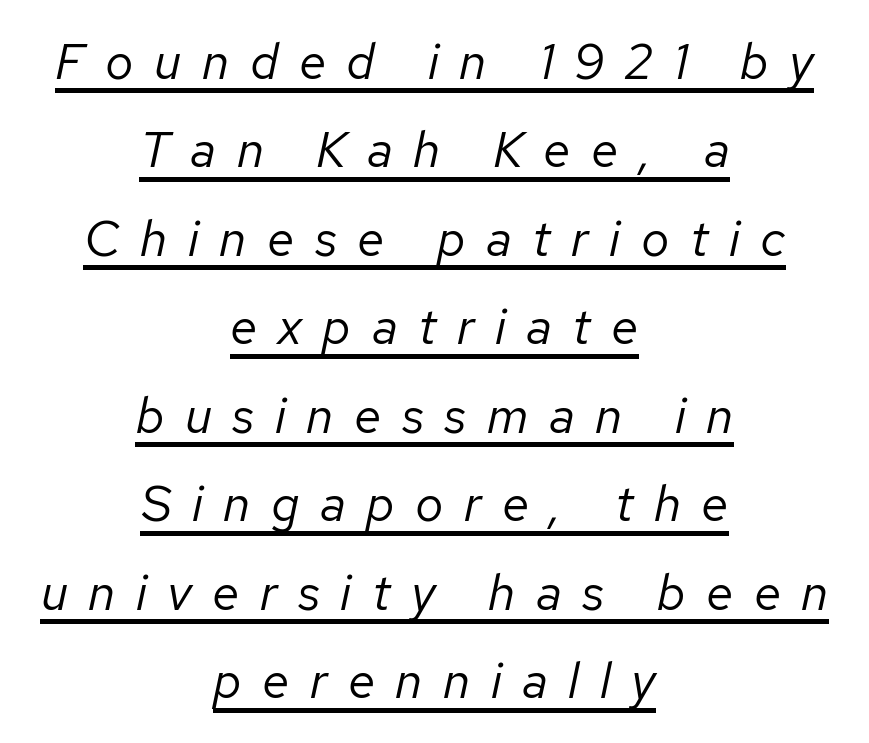
The image shows 50 px regular-weight type, italic (leaning right); set centered, line spacing 1.77x, unusually wide letter spacing (+0.41 em), underlined; low stroke contrast and a medium x-height.
